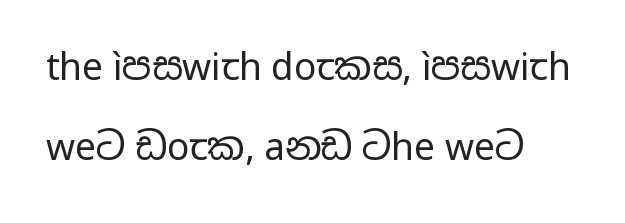
{"serif": "no", "italic": "no", "bold": "no", "weight": "regular", "width": "wide", "stroke_contrast": "low", "x_height": "medium", "monospaced": "no", "underline": "no", "align": "left", "line_spacing": "loose", "line_spacing_ratio": 2.17, "letter_spacing": "normal", "letter_spacing_em": 0.0, "glyph_px": 37}
